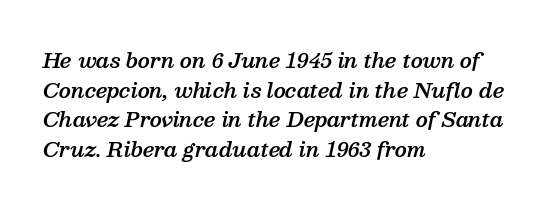
The passage shown stacks its lines at a standard gap. Posture: slanted. Tracking value appears to be zero — textbook default spacing. Leftover space on each line is placed entirely after the last word. Glance below the letters and you will spot only blank space. Set as a demibold, roughly 600 on the weight scale.
